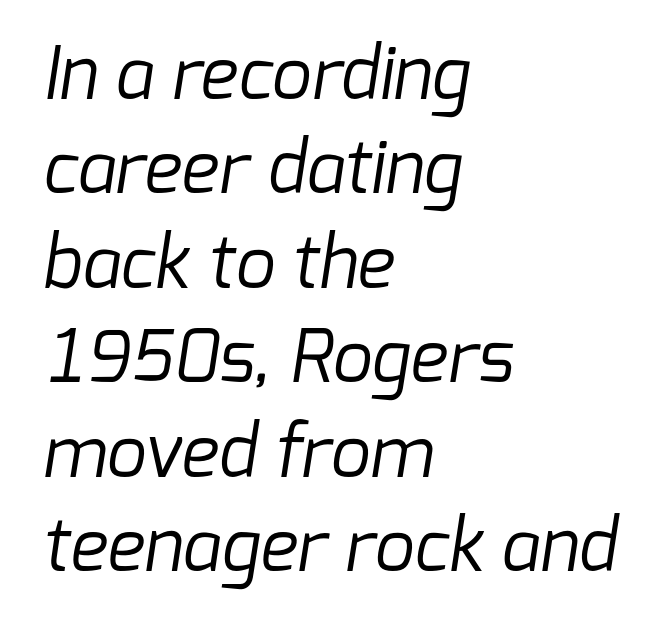
{"serif": "no", "bold": "no", "weight": "regular", "width": "normal", "stroke_contrast": "low", "x_height": "medium", "monospaced": "no", "underline": "no", "align": "left", "line_spacing": "normal", "line_spacing_ratio": 1.33, "letter_spacing": "normal", "letter_spacing_em": 0.0, "glyph_px": 71}
